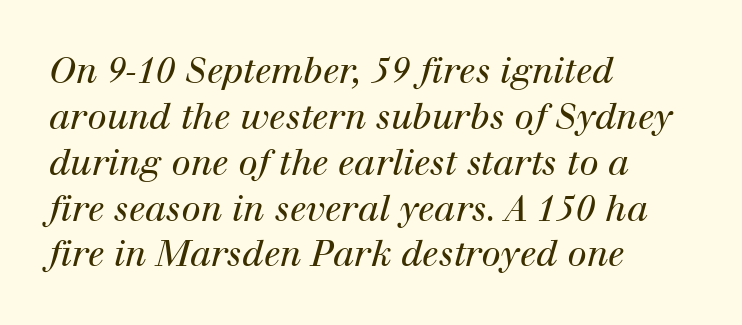
The image shows 35 px regular-weight serif type, italic (leaning right); set left-aligned, normal line spacing (1.31x), normal letter spacing, not underlined; high stroke contrast and a medium x-height.
